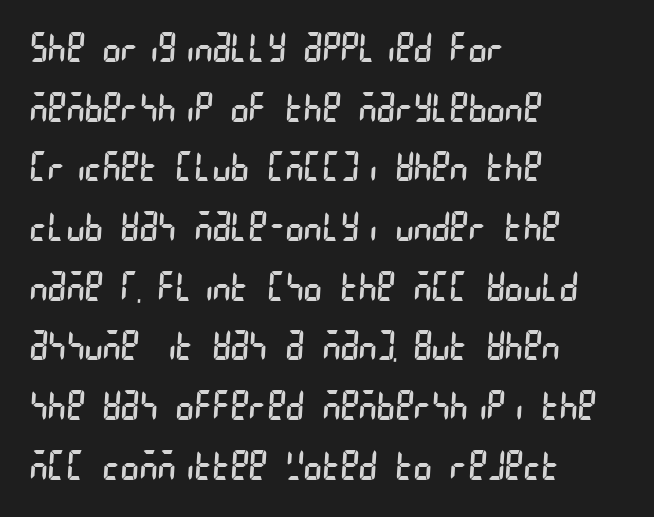
Q: Is the text bold? A: No.
Q: Is the typeface a serif or a sans-serif typeface? A: Sans-serif.
Q: Is the text underlined? A: No.
Q: How is the paragraph aligned? A: Left-aligned.
Q: Is the spacing between letters normal or unusually wide? A: Normal.
Q: Is the spacing between lines tight, normal or loose? A: Normal.
Q: Width (condensed, normal, or wide)? A: Condensed.
Q: Stroke contrast? A: Low.
Q: x-height? A: Large.
